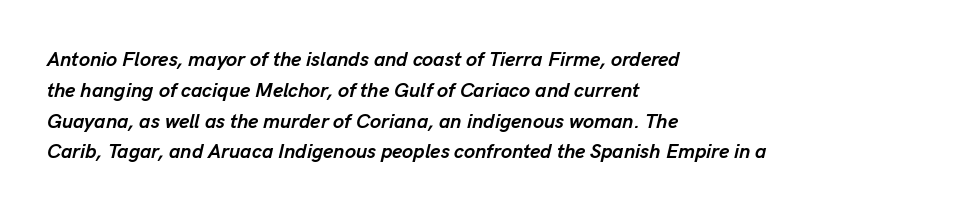
The image shows 20 px bold type, italic (leaning right); set left-aligned, normal line spacing (1.54x), normal letter spacing, not underlined.
